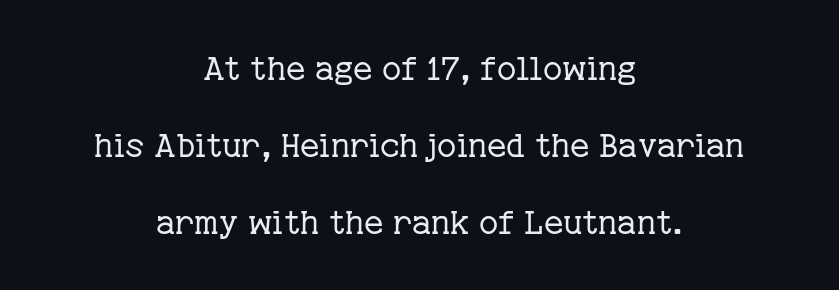
Q: Is the text bold? A: No.
Q: Is the text italic (slanted)? A: No, it is upright.
Q: Is the typeface a serif or a sans-serif typeface? A: Serif.
Q: Is the text underlined? A: No.
Q: How is the paragraph aligned? A: Centered.
Q: Is the spacing between letters normal or unusually wide? A: Normal.
Q: Is the spacing between lines tight, normal or loose? A: Loose.
Q: Width (condensed, normal, or wide)? A: Normal.
Q: Stroke contrast? A: Low.
Q: x-height? A: Medium.
Q: Monospaced? A: No.
